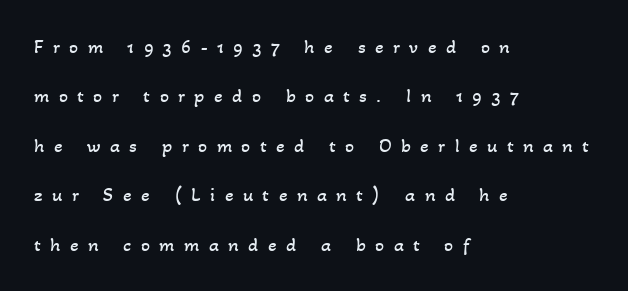
The image shows 20 px text type; set left-aligned, loose line spacing (2.47x), unusually wide letter spacing (+0.47 em), not underlined.
